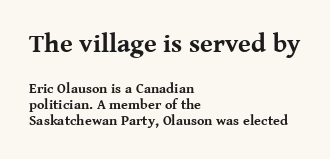
Q: Is the text bold? A: Yes.
Q: Is the text italic (slanted)? A: No, it is upright.
Q: Is the text underlined? A: No.
Q: How is the paragraph aligned? A: Left-aligned.
Q: Is the spacing between letters normal or unusually wide? A: Normal.
Q: Which block of text is set in a larger size, the first (top) or the second (bottom)? A: The first (top) one.
